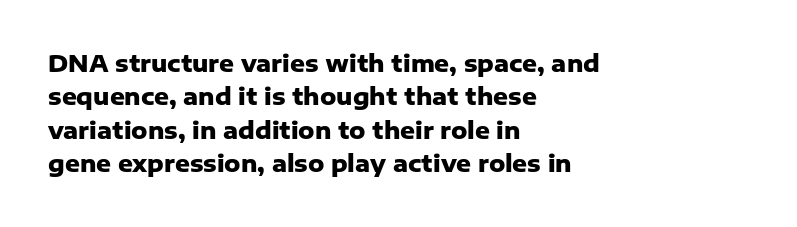
Q: Is the text bold? A: Yes.
Q: Is the text italic (slanted)? A: No, it is upright.
Q: Is the text underlined? A: No.
Q: How is the paragraph aligned? A: Left-aligned.
Q: Is the spacing between letters normal or unusually wide? A: Normal.
Q: Is the spacing between lines tight, normal or loose? A: Normal.
